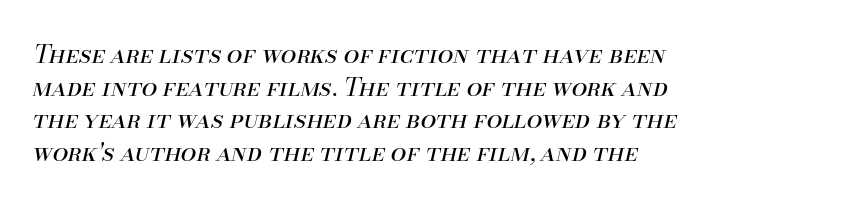
The weight would be labelled regular, book, light, or lighter still. The line texture is even and compact thanks to regular tracking. Words float on clear page, feet unadorned. The line-height multiplier appears to be the usual default. The paragraph shown leans on its left margin. The face used here has a pronounced slope to its letters.
